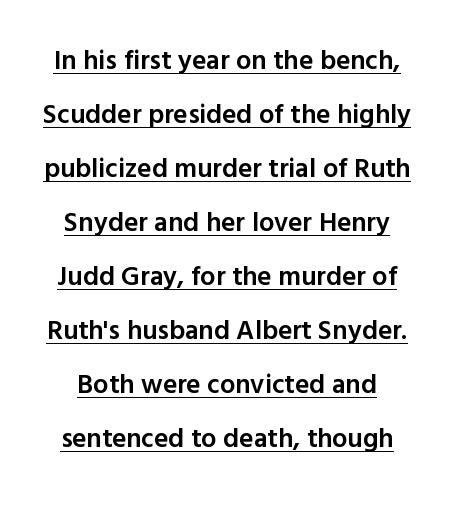
Q: Is the text bold? A: Semi-bold.
Q: Is the text italic (slanted)? A: No, it is upright.
Q: Is the text underlined? A: Yes.
Q: Is the spacing between letters normal or unusually wide? A: Normal.
Q: Is the spacing between lines tight, normal or loose? A: Loose.
